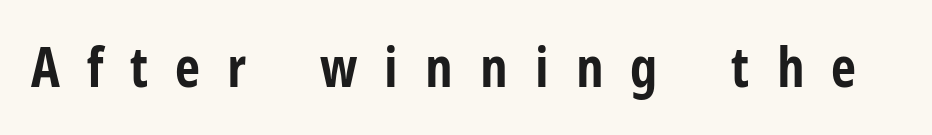
Examine the stroke ends and you'll find no serifs. The passage shown is typed in a proportional face where columns would drift. Words appear elongated and porous because spacing is wide. Decoration check: the copy has no underline. Does the weight exceed regular? Yes, all the way to bold. The font's upright variant was chosen for this text.
